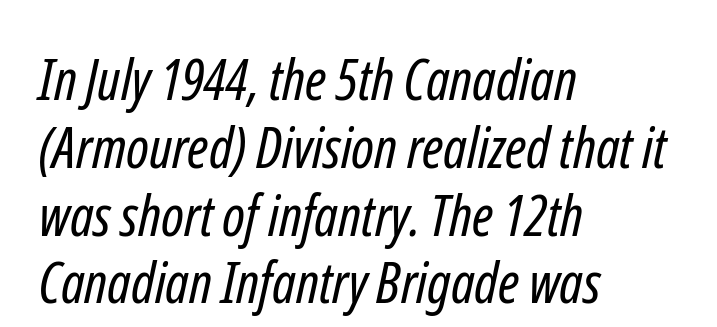
Heaviness? Minimal to ordinary, like unemphasized prose. The ragged edge is on the right, which tells us the setting is flush left. The face used here is proportionally spaced, like ordinary book or web type. Here the glyphs are tracked normally, forming tight word shapes. Regarding serifs, this sample does without them.
